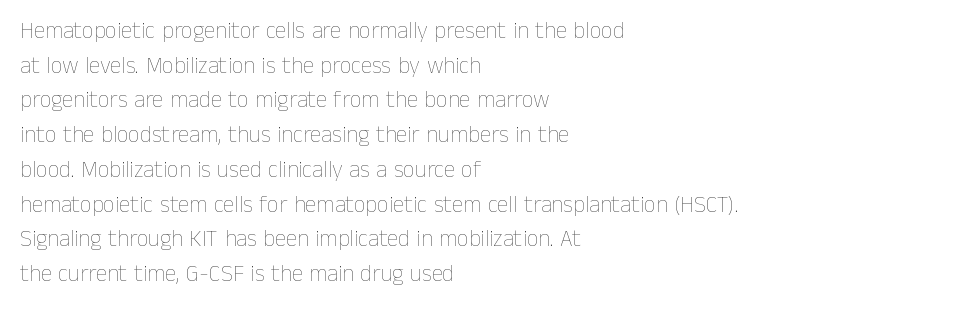
Q: Is the text bold? A: No.
Q: Is the text italic (slanted)? A: No, it is upright.
Q: Is the text underlined? A: No.
Q: How is the paragraph aligned? A: Left-aligned.
Q: Is the spacing between letters normal or unusually wide? A: Normal.
Q: Is the spacing between lines tight, normal or loose? A: Normal.
